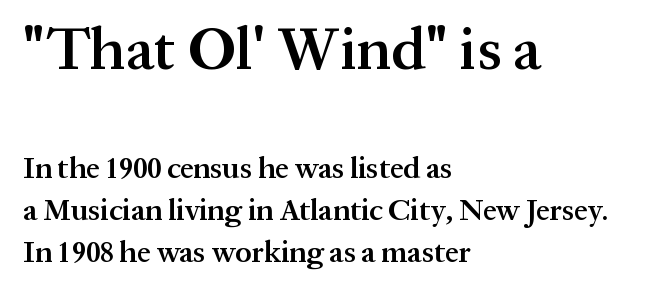
Large over small — that's the arrangement of the two blocks here. Are there feet on the stems? There are — it's a serif. The passage shown has conventional tracking throughout. This sample is left-justified, so line endings fall wherever the words run out.
